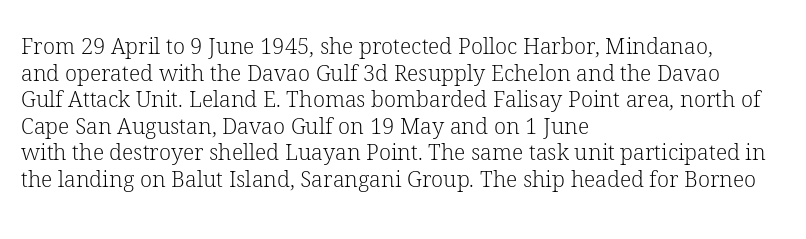
Q: Is the text bold? A: No.
Q: Is the text italic (slanted)? A: No, it is upright.
Q: Is the text underlined? A: No.
Q: How is the paragraph aligned? A: Left-aligned.
Q: Is the spacing between letters normal or unusually wide? A: Normal.
